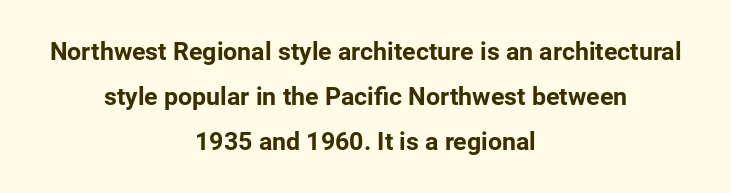
{"italic": "no", "bold": "yes", "underline": "no", "align": "center", "line_spacing_ratio": 1.8, "letter_spacing": "normal", "letter_spacing_em": 0.0, "glyph_px": 25}
